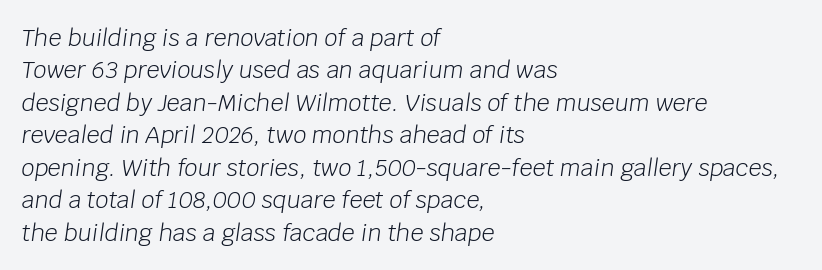
Stems and bowls with no extra thickness — not bold. Descenders hang freely into open space. Standard letterfit; no display-style spreading of the glyphs. Characters are canted at an angle relative to the baseline's perpendicular.
